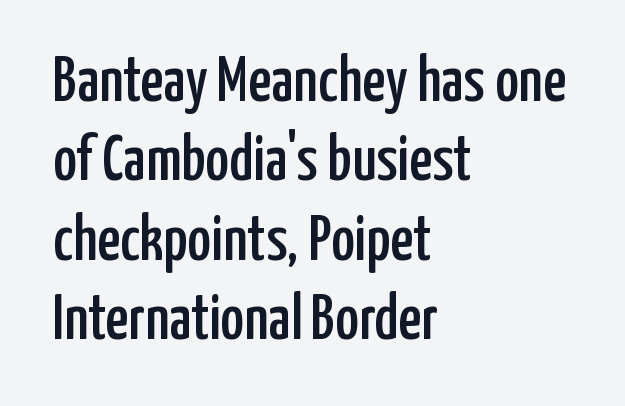
The image shows 64 px condensed sans-serif type, upright; set left-aligned, line spacing 1.24x, normal letter spacing, not underlined; low stroke contrast and a medium x-height.
